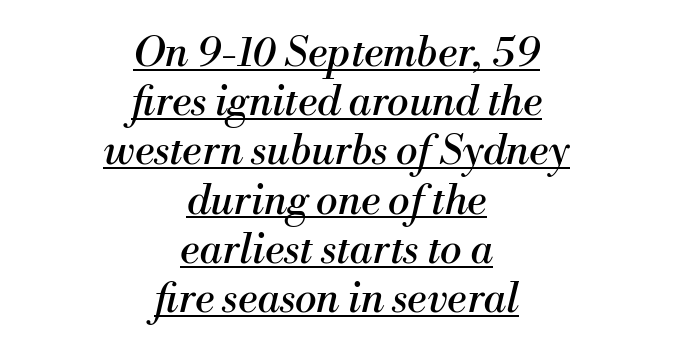
Q: Is the text bold? A: No.
Q: Is the text italic (slanted)? A: Yes, it leans right by about 13 degrees.
Q: Is the typeface a serif or a sans-serif typeface? A: Serif.
Q: Is the text underlined? A: Yes.
Q: How is the paragraph aligned? A: Centered.
Q: Is the spacing between letters normal or unusually wide? A: Normal.
Q: Width (condensed, normal, or wide)? A: Normal.
Q: Stroke contrast? A: Medium.
Q: x-height? A: Small.
Q: Monospaced? A: No.
